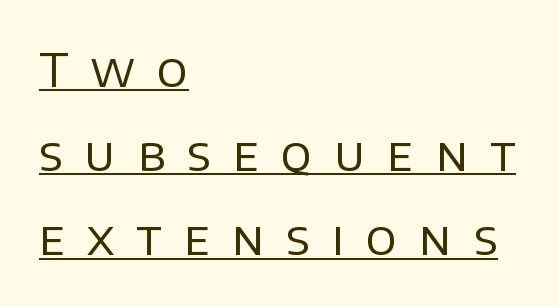
The image shows 46 px regular-weight sans-serif type, upright; set left-aligned, line spacing 1.83x, unusually wide letter spacing (+0.48 em), underlined; low stroke contrast and a large x-height.
